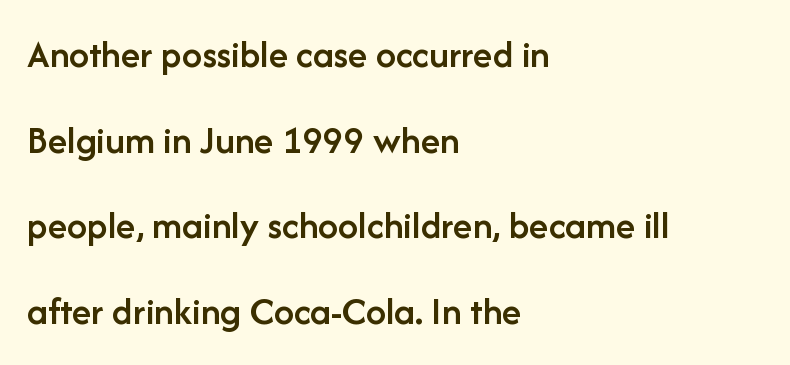
The typesetter chose a ragged-right arrangement here. How heavy is the stroke? Medium-heavy — a semibold, shy of bold. Between one letter and the next there's only the usual sliver of space. Check the space under the baseline: it is left empty. Font category for this specimen: sans-serif.
